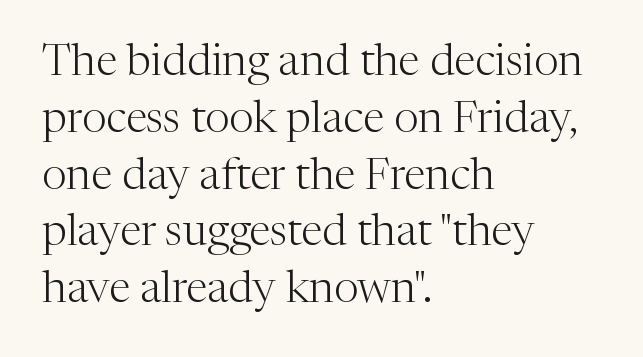
The image shows 44 px light serif type, upright; set left-aligned, normal line spacing (1.29x), normal letter spacing, not underlined; medium stroke contrast and a medium x-height.
